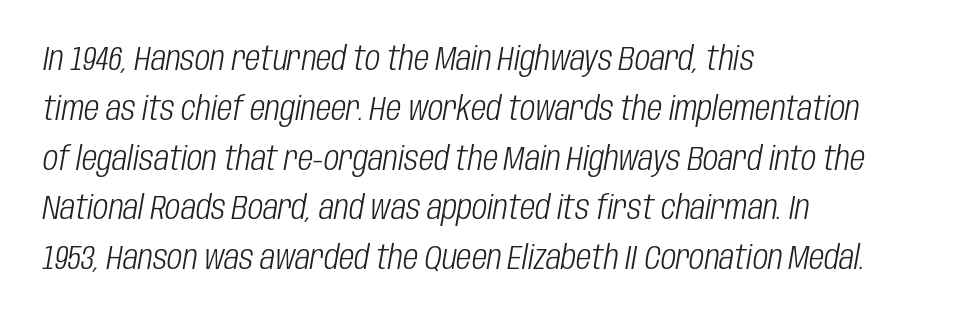
The image shows 33 px light, condensed type, italic (leaning right); set left-aligned, normal line spacing (1.51x), normal letter spacing, not underlined; low stroke contrast and a large x-height.
